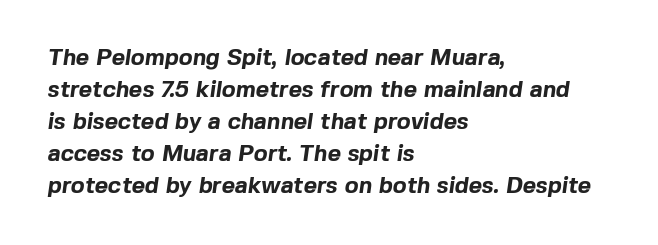
Q: Is the text bold? A: Yes.
Q: Is the text underlined? A: No.
Q: How is the paragraph aligned? A: Left-aligned.
Q: Is the spacing between letters normal or unusually wide? A: Normal.
Q: Is the spacing between lines tight, normal or loose? A: Normal.
